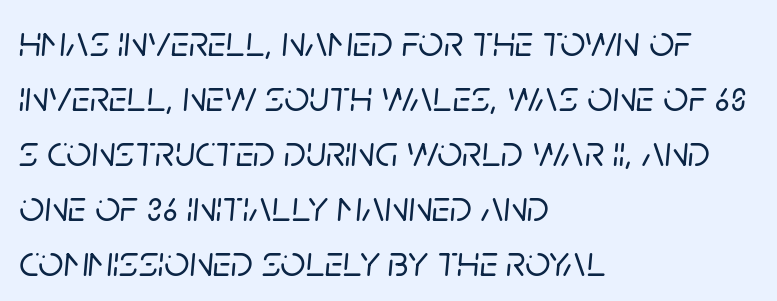
Q: Is the text italic (slanted)? A: Yes, it leans right by about 5 degrees.
Q: Is the text underlined? A: No.
Q: How is the paragraph aligned? A: Left-aligned.
Q: Is the spacing between letters normal or unusually wide? A: Normal.
Q: Is the spacing between lines tight, normal or loose? A: Normal.
Q: Width (condensed, normal, or wide)? A: Normal.
Q: Stroke contrast? A: Low.
Q: x-height? A: Large.
Q: Monospaced? A: No.
